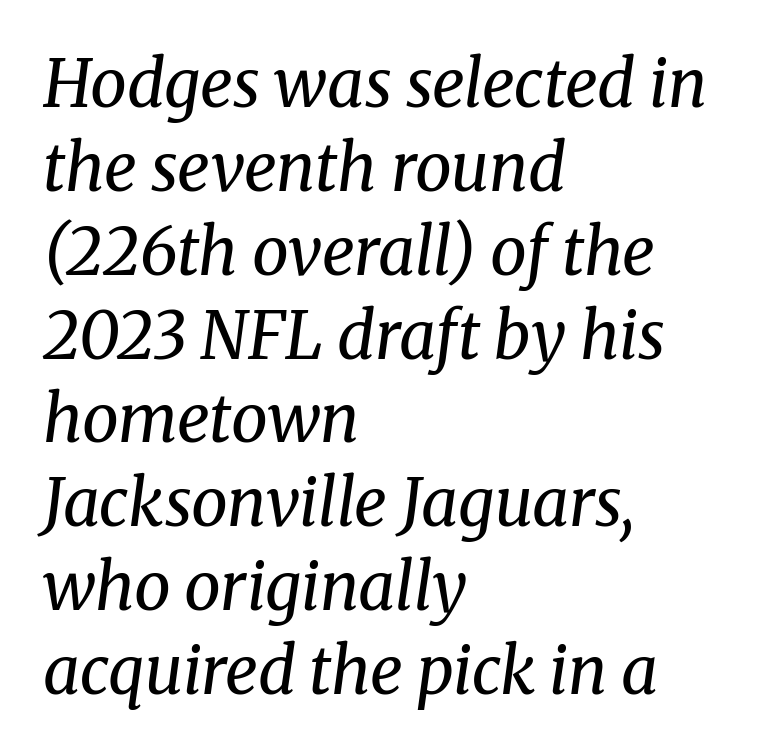
Looks like regular typesetting: each glyph gets only the width it needs. The weight tops out at a normal text grade. Alignment: flush left. What kind of face is this? One with serifs. The rendering keeps characters at their native spacing.
